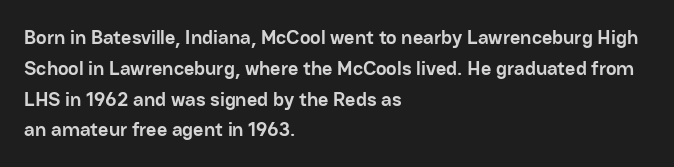
Q: Is the text bold? A: Yes.
Q: Is the text italic (slanted)? A: No, it is upright.
Q: Is the text underlined? A: No.
Q: How is the paragraph aligned? A: Left-aligned.
Q: Is the spacing between letters normal or unusually wide? A: Normal.
Q: Is the spacing between lines tight, normal or loose? A: Normal.
